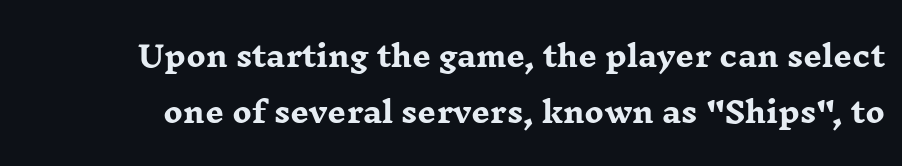
Q: Is the text bold? A: Yes.
Q: Is the text italic (slanted)? A: No, it is upright.
Q: Is the typeface a serif or a sans-serif typeface? A: Serif.
Q: Is the text underlined? A: No.
Q: Is the spacing between letters normal or unusually wide? A: Normal.
Q: Is the spacing between lines tight, normal or loose? A: Loose.
Q: Width (condensed, normal, or wide)? A: Wide.
Q: Stroke contrast? A: Low.
Q: x-height? A: Medium.
Q: Monospaced? A: No.
